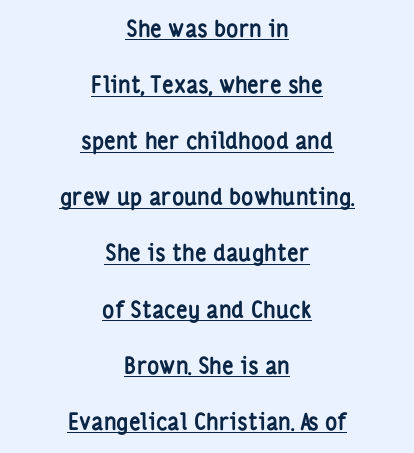
Q: Is the text bold? A: Yes.
Q: Is the text italic (slanted)? A: No, it is upright.
Q: Is the text underlined? A: Yes.
Q: How is the paragraph aligned? A: Centered.
Q: Is the spacing between letters normal or unusually wide? A: Normal.
Q: Is the spacing between lines tight, normal or loose? A: Loose.
